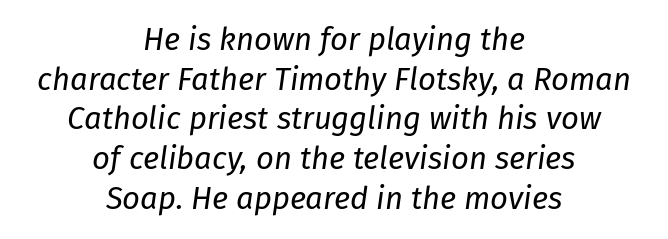
The image shows 31 px regular-weight type, italic (leaning right); set centered, normal line spacing (1.28x), normal letter spacing, not underlined; low stroke contrast and a medium x-height.
